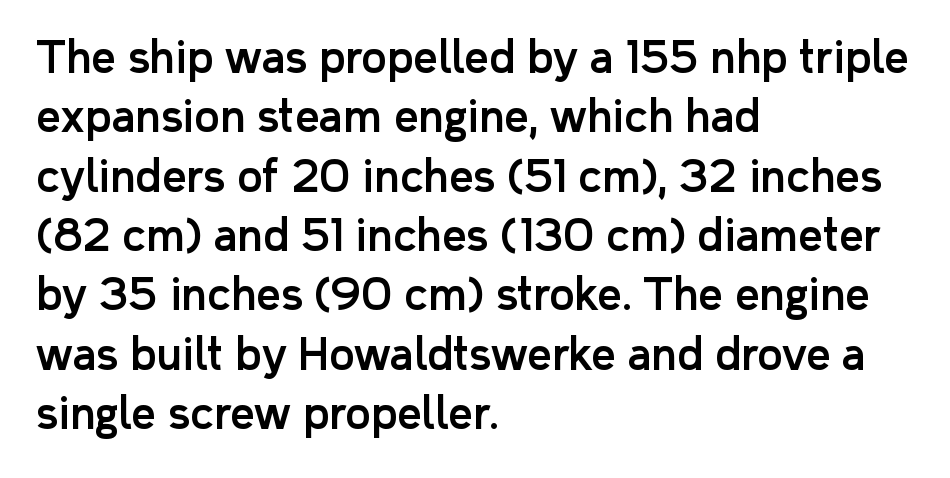
The image shows 43 px sans-serif type, upright; set left-aligned, normal line spacing (1.38x), normal letter spacing, not underlined; low stroke contrast and a medium x-height.
